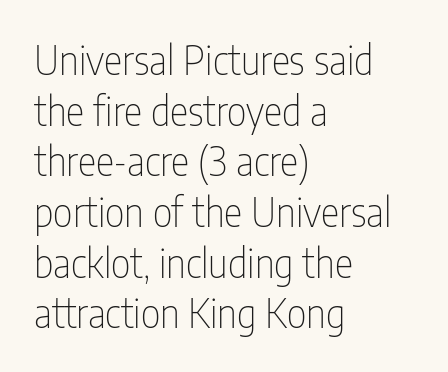
No extra tracking has been applied to these lines. Nothing heavy about these letters — not bold at all. Beneath every word, the page is bare. The designer left line spacing at the default. The paragraph shown leans on its left margin. Each letter keeps its own natural width here, so spacing adapts to shape.
